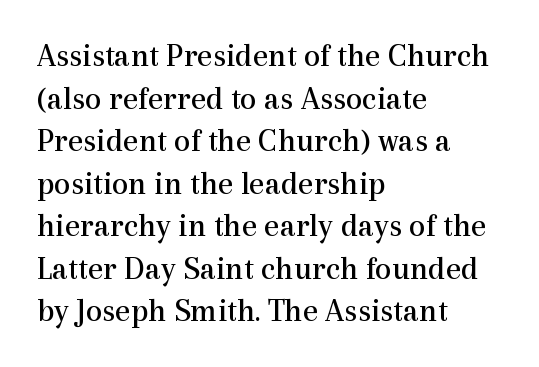
Q: Is the text bold? A: No.
Q: Is the text italic (slanted)? A: No, it is upright.
Q: Is the typeface a serif or a sans-serif typeface? A: Serif.
Q: Is the text underlined? A: No.
Q: How is the paragraph aligned? A: Left-aligned.
Q: Is the spacing between letters normal or unusually wide? A: Normal.
Q: Is the spacing between lines tight, normal or loose? A: Normal.
Q: Width (condensed, normal, or wide)? A: Normal.
Q: x-height? A: Medium.
Q: Monospaced? A: No.
